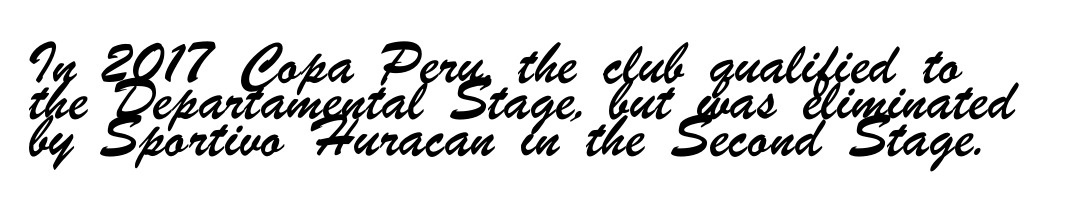
Q: Is the text underlined? A: No.
Q: Is the spacing between letters normal or unusually wide? A: Normal.
Q: Is the spacing between lines tight, normal or loose? A: Normal.
